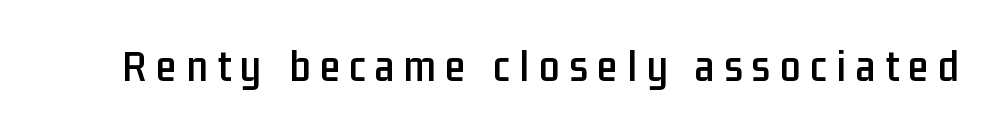
The image shows 46 px condensed sans-serif type, upright; set unusually wide letter spacing (+0.21 em), not underlined; low stroke contrast and a medium x-height.
